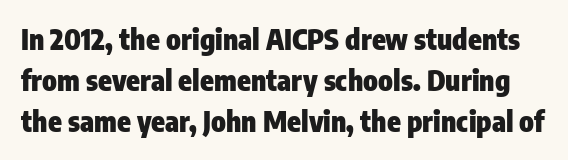
The image shows 28 px heavy, condensed sans-serif type, upright; set normal line spacing (1.46x), normal letter spacing, not underlined; low stroke contrast and a medium x-height.
